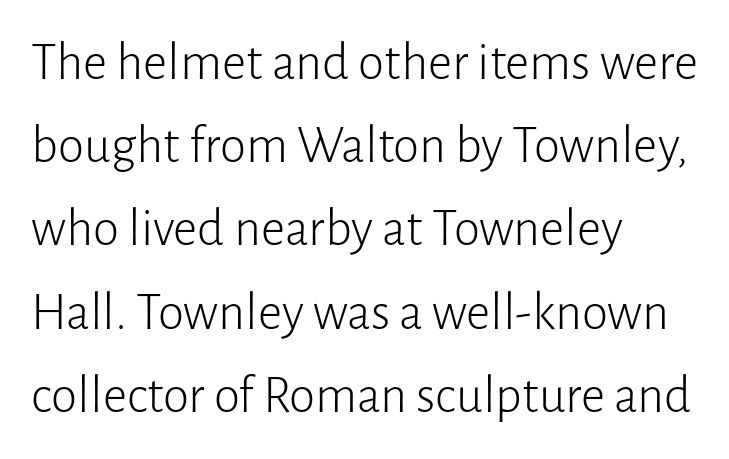
{"serif": "no", "italic": "no", "bold": "no", "weight": "light", "width": "normal", "stroke_contrast": "low", "x_height": "medium", "monospaced": "no", "underline": "no", "align": "left", "line_spacing": "normal", "line_spacing_ratio": 1.57, "letter_spacing": "normal", "letter_spacing_em": 0.0, "glyph_px": 53}
